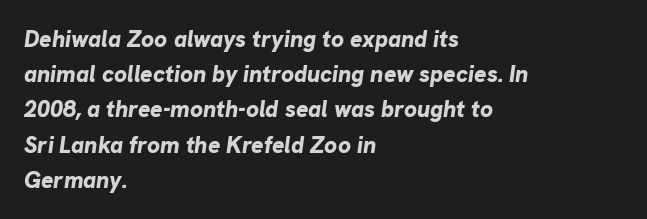
Q: Is the text bold? A: Yes.
Q: Is the text italic (slanted)? A: Yes, it leans right by about 8 degrees.
Q: Is the text underlined? A: No.
Q: How is the paragraph aligned? A: Left-aligned.
Q: Is the spacing between letters normal or unusually wide? A: Normal.
Q: Is the spacing between lines tight, normal or loose? A: Normal.
